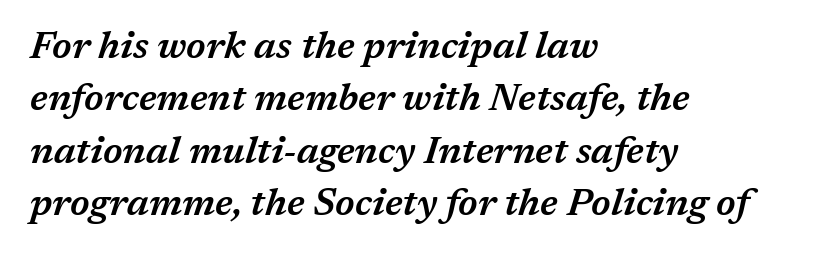
Q: Is the text bold? A: Semi-bold.
Q: Is the text italic (slanted)? A: Yes, it leans right by about 17 degrees.
Q: Is the text underlined? A: No.
Q: How is the paragraph aligned? A: Left-aligned.
Q: Is the spacing between letters normal or unusually wide? A: Normal.
Q: Is the spacing between lines tight, normal or loose? A: Normal.
Q: Width (condensed, normal, or wide)? A: Normal.
Q: Stroke contrast? A: Medium.
Q: x-height? A: Medium.
Q: Monospaced? A: No.
